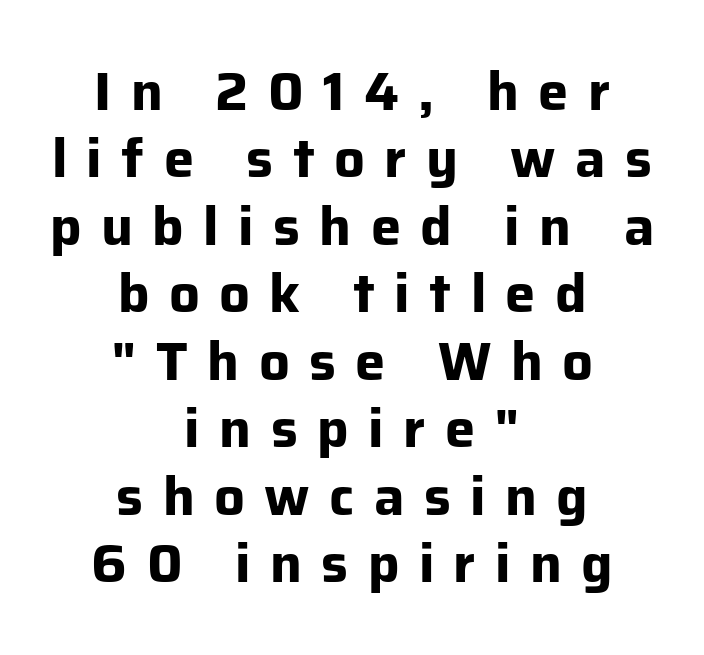
Q: Is the text bold? A: Yes.
Q: Is the text italic (slanted)? A: No, it is upright.
Q: Is the typeface a serif or a sans-serif typeface? A: Sans-serif.
Q: Is the text underlined? A: No.
Q: How is the paragraph aligned? A: Centered.
Q: Is the spacing between letters normal or unusually wide? A: Unusually wide.
Q: Is the spacing between lines tight, normal or loose? A: Normal.
Q: Width (condensed, normal, or wide)? A: Normal.
Q: Stroke contrast? A: Low.
Q: x-height? A: Medium.
Q: Monospaced? A: No.
